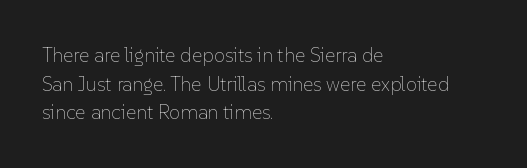
Q: Is the text bold? A: No.
Q: Is the text italic (slanted)? A: No, it is upright.
Q: Is the text underlined? A: No.
Q: How is the paragraph aligned? A: Left-aligned.
Q: Is the spacing between letters normal or unusually wide? A: Normal.
Q: Is the spacing between lines tight, normal or loose? A: Normal.
